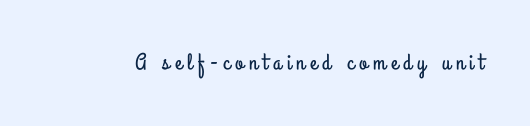
Q: Is the text italic (slanted)? A: No, it is upright.
Q: Is the text underlined? A: No.
Q: Is the spacing between letters normal or unusually wide? A: Unusually wide.
